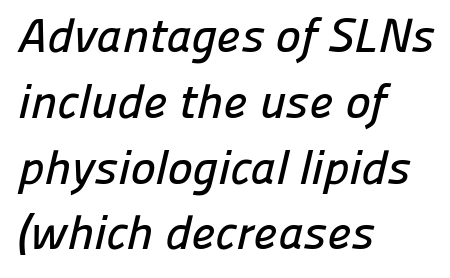
The image shows 48 px sans-serif type; set left-aligned, normal line spacing (1.37x), normal letter spacing, not underlined; low stroke contrast and a medium x-height.
